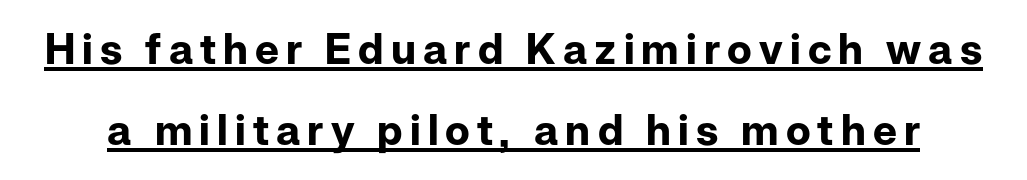
The image shows 42 px bold sans-serif type, upright; set loose line spacing (1.93x), underlined; low stroke contrast and a medium x-height.
